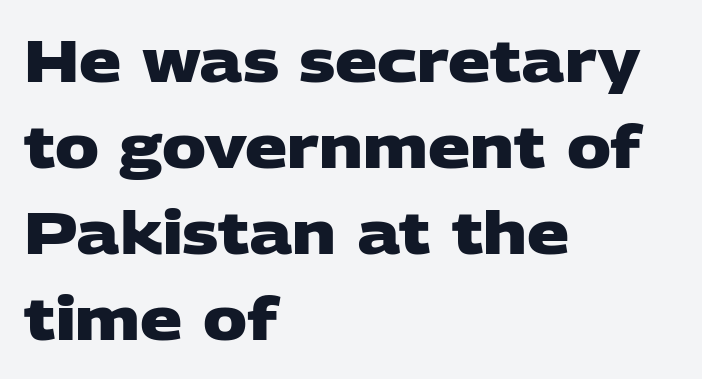
{"serif": "no", "bold": "yes", "weight": "heavy", "width": "wide", "stroke_contrast": "low", "x_height": "large", "monospaced": "no", "underline": "no", "align": "left", "line_spacing": "normal", "line_spacing_ratio": 1.46, "letter_spacing": "normal", "letter_spacing_em": 0.0, "glyph_px": 59}
